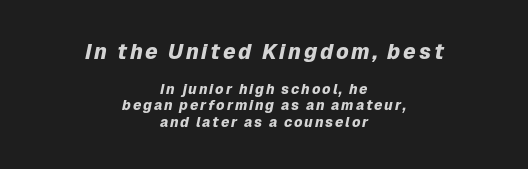
An italicized treatment has been applied to the whole sample. Strokes here are thick enough to call this a true bold. Each row of text sits above clean, open space. Caption: upper text group enlarged, lower text group reduced. Is the block centered? Yes — each line is placed symmetrically about the middle.
